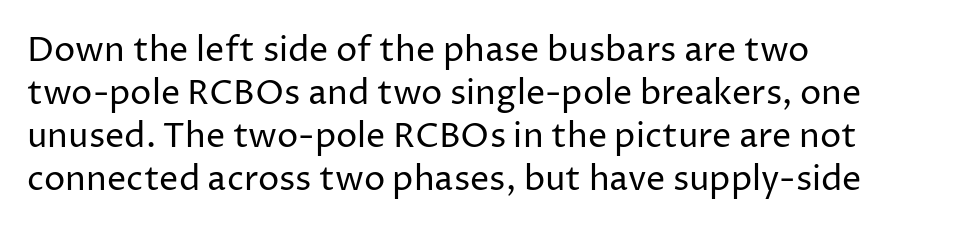
The letters advance in unequal steps, a hallmark of proportional type. Descender tails drop into unmarked territory. Leading matches the norm, producing a regular column. The lines are quadded left. The tracking reads as untouched default to a designer's eye. Are there feet on the stems? There aren't — it's a sans.
